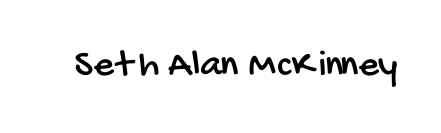
Lines of text with bare space underneath. These lines are rendered in a variable-pitch font. The tracking reads as untouched default to a designer's eye. Does the type have serifs? No, each stem ends abruptly.
